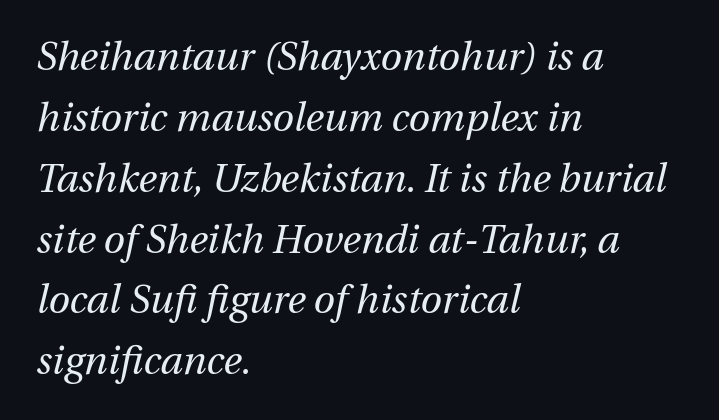
Q: Is the text bold? A: No.
Q: Is the text italic (slanted)? A: Yes, it leans right by about 12 degrees.
Q: Is the text underlined? A: No.
Q: How is the paragraph aligned? A: Left-aligned.
Q: Is the spacing between letters normal or unusually wide? A: Normal.
Q: Is the spacing between lines tight, normal or loose? A: Normal.
Q: Width (condensed, normal, or wide)? A: Normal.
Q: Stroke contrast? A: Medium.
Q: x-height? A: Medium.
Q: Monospaced? A: No.
